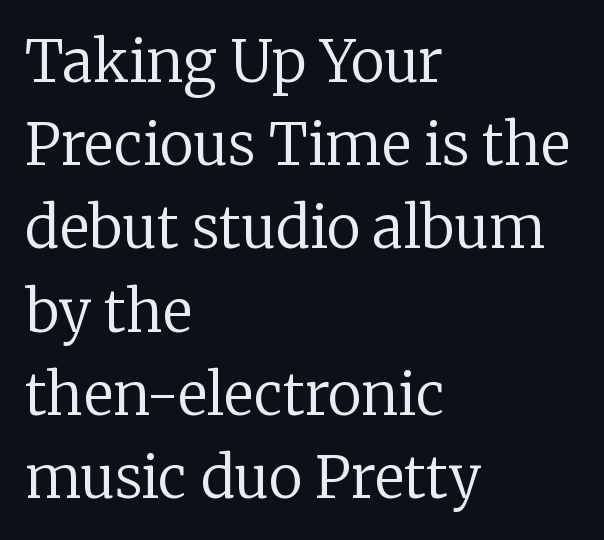
The image shows 57 px regular-weight serif type, upright; set left-aligned, normal line spacing (1.46x), normal letter spacing, not underlined; low stroke contrast and a medium x-height.
